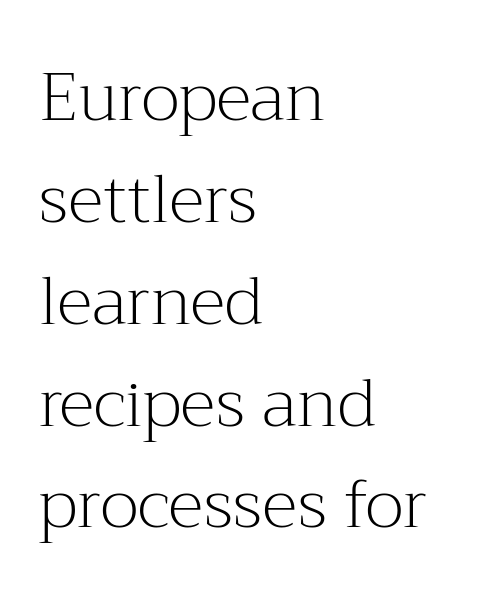
The glyphs in this specimen are seriffed. The line-height multiplier appears to be the usual default. Weight: regular or lighter. Nobody touched the tracking dial on this one. Alignment: flush left. Quick note: underline off.
